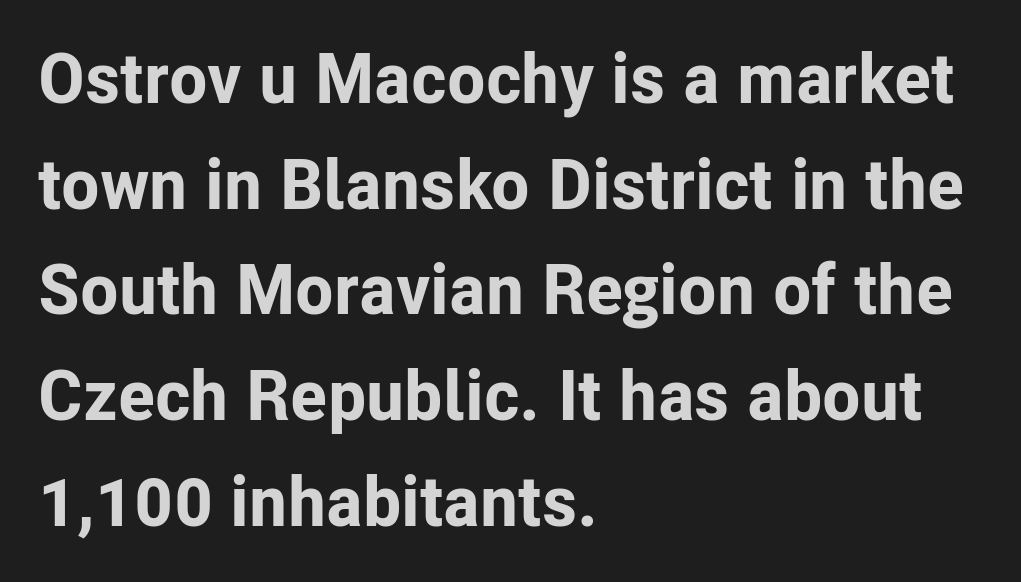
Q: Is the text bold? A: Yes.
Q: Is the text italic (slanted)? A: No, it is upright.
Q: Is the typeface a serif or a sans-serif typeface? A: Sans-serif.
Q: Is the text underlined? A: No.
Q: How is the paragraph aligned? A: Left-aligned.
Q: Is the spacing between letters normal or unusually wide? A: Normal.
Q: Is the spacing between lines tight, normal or loose? A: Normal.
Q: Width (condensed, normal, or wide)? A: Normal.
Q: Stroke contrast? A: Low.
Q: x-height? A: Medium.
Q: Monospaced? A: No.
